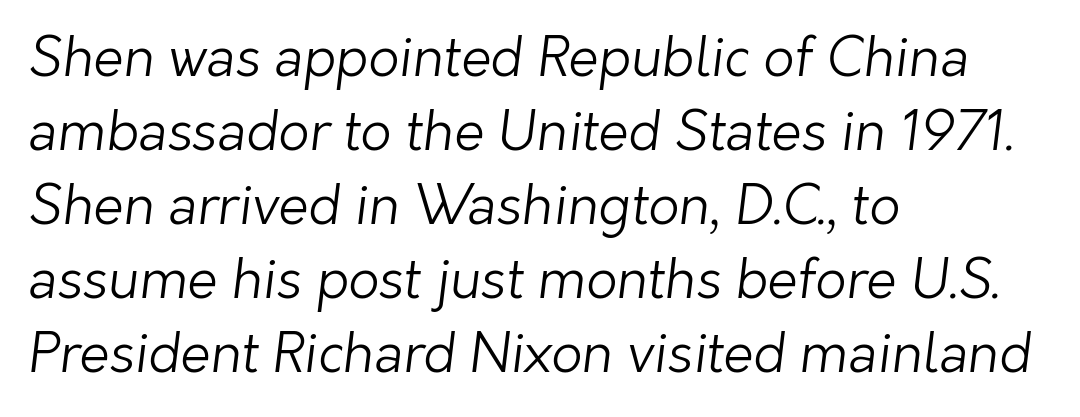
Q: Is the text bold? A: No.
Q: Is the typeface a serif or a sans-serif typeface? A: Sans-serif.
Q: Is the text underlined? A: No.
Q: How is the paragraph aligned? A: Left-aligned.
Q: Is the spacing between letters normal or unusually wide? A: Normal.
Q: Is the spacing between lines tight, normal or loose? A: Normal.
Q: Width (condensed, normal, or wide)? A: Normal.
Q: Stroke contrast? A: Low.
Q: x-height? A: Medium.
Q: Monospaced? A: No.
